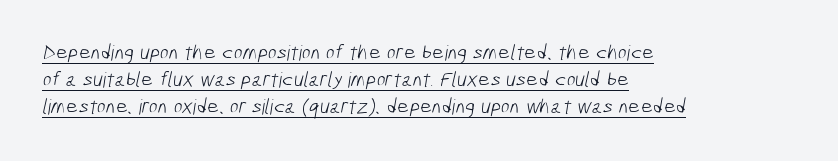
Q: Is the text bold? A: No.
Q: Is the text underlined? A: Yes.
Q: How is the paragraph aligned? A: Left-aligned.
Q: Is the spacing between letters normal or unusually wide? A: Normal.
Q: Is the spacing between lines tight, normal or loose? A: Normal.
